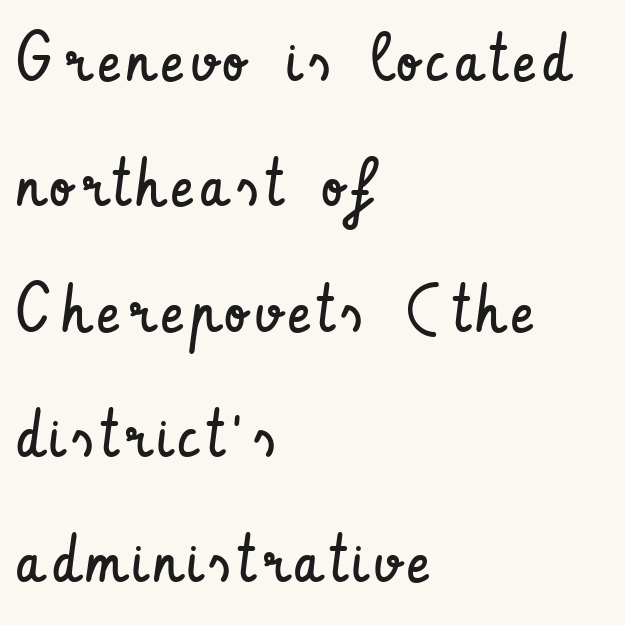
Q: Is the text bold? A: No.
Q: Is the text italic (slanted)? A: No, it is upright.
Q: Is the typeface a serif or a sans-serif typeface? A: Sans-serif.
Q: Is the text underlined? A: No.
Q: How is the paragraph aligned? A: Left-aligned.
Q: Width (condensed, normal, or wide)? A: Condensed.
Q: Stroke contrast? A: Low.
Q: x-height? A: Small.
Q: Monospaced? A: No.
